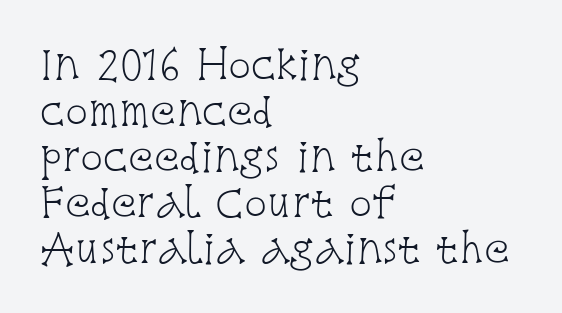
Q: Is the text bold? A: No.
Q: Is the text italic (slanted)? A: No, it is upright.
Q: Is the typeface a serif or a sans-serif typeface? A: Serif.
Q: Is the text underlined? A: No.
Q: How is the paragraph aligned? A: Left-aligned.
Q: Is the spacing between letters normal or unusually wide? A: Normal.
Q: Width (condensed, normal, or wide)? A: Condensed.
Q: Stroke contrast? A: Low.
Q: x-height? A: Large.
Q: Monospaced? A: No.
